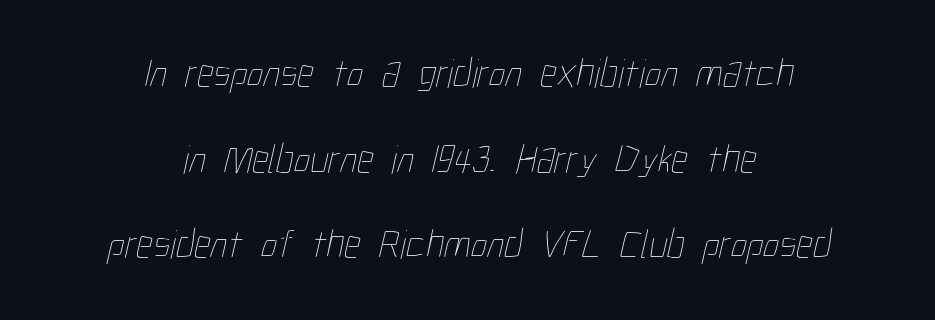
In terms of leading, this rendering errs on the spacious side. Letters have the restrained weight of plain body copy at most. Notice how the passage keeps no hard edge, just a central spine. A typesetter would call this zero additional tracking. These lines are rendered in a variable-pitch font.
